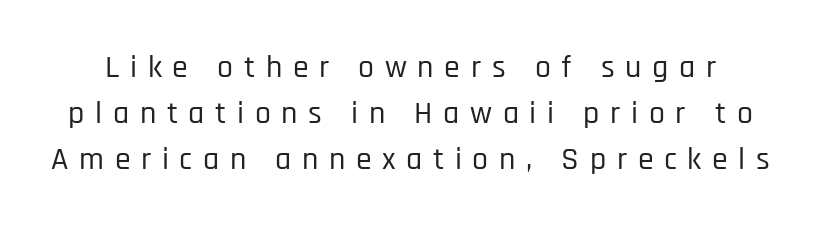
Q: Is the text italic (slanted)? A: No, it is upright.
Q: Is the typeface a serif or a sans-serif typeface? A: Sans-serif.
Q: Is the text underlined? A: No.
Q: Is the spacing between letters normal or unusually wide? A: Unusually wide.
Q: Is the spacing between lines tight, normal or loose? A: Normal.
Q: Width (condensed, normal, or wide)? A: Condensed.
Q: Stroke contrast? A: Low.
Q: x-height? A: Large.
Q: Monospaced? A: No.
